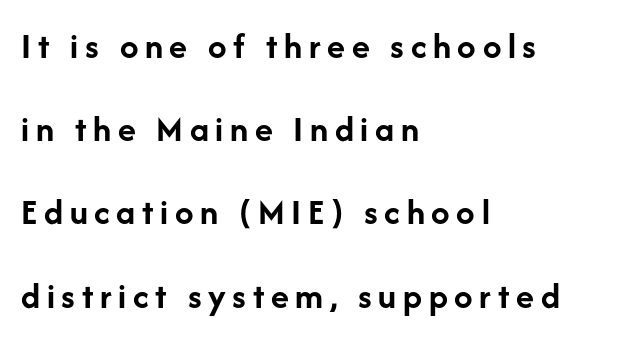
Q: Is the text bold? A: Yes.
Q: Is the text italic (slanted)? A: No, it is upright.
Q: Is the typeface a serif or a sans-serif typeface? A: Sans-serif.
Q: Is the text underlined? A: No.
Q: How is the paragraph aligned? A: Left-aligned.
Q: Is the spacing between lines tight, normal or loose? A: Loose.
Q: Width (condensed, normal, or wide)? A: Normal.
Q: Stroke contrast? A: Low.
Q: x-height? A: Medium.
Q: Monospaced? A: No.
